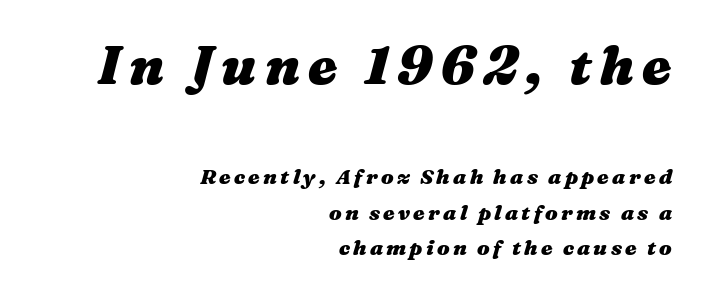
The image shows 53 px heavy, wide type, italic (leaning right); set right-aligned, normal line spacing (1.68x), not underlined; the first (top) block is 2.52x larger; medium stroke contrast and a medium x-height.
